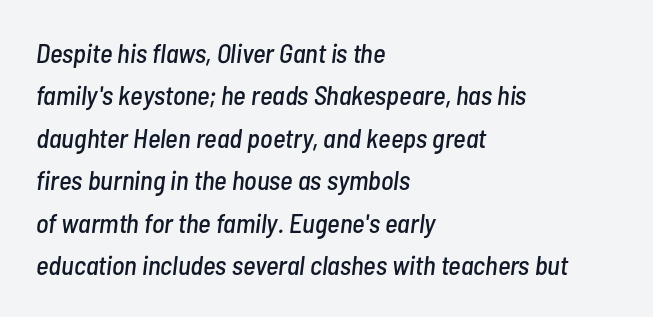
The passage shown leans; its letterforms are oblique. The baseline area is clear. Glyph-to-glyph distance matches everyday printed text. Interline gaps are of average width in this sample. The passage is arranged the way most books set body copy — flush left.
